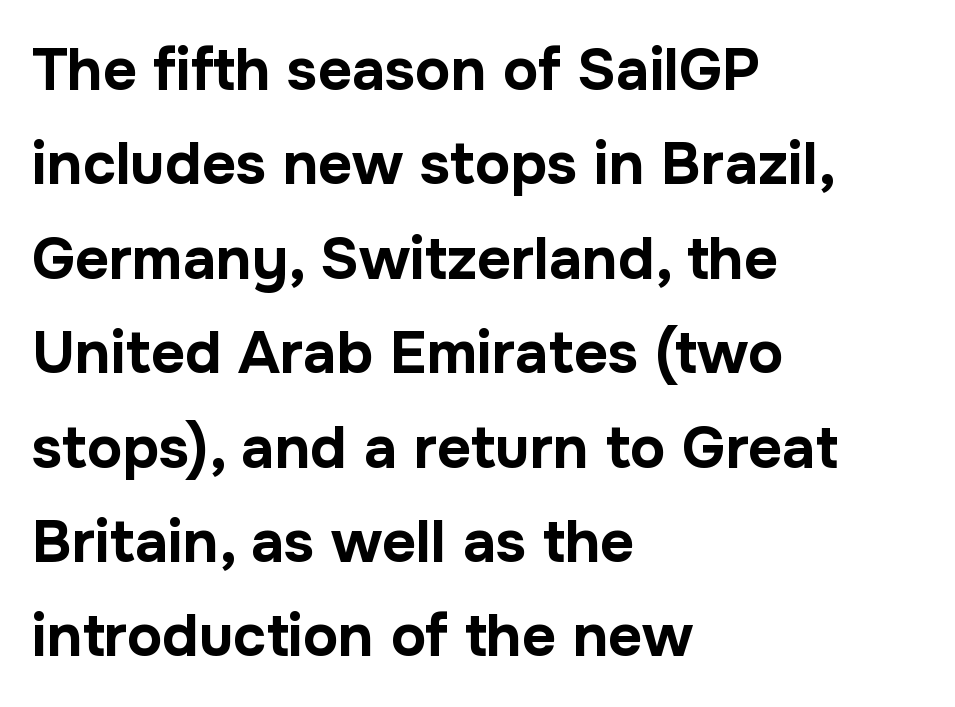
The glyphs have the mass of a bold cut. The letters stand straight up with perfectly vertical stems. Note: no serifs on the glyphs. Line spacing here is normal. The lines in this sample share a left origin and differ only in where they stop.
